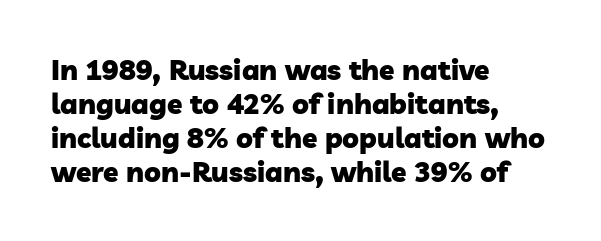
{"serif": "no", "bold": "yes", "weight": "heavy", "width": "normal", "stroke_contrast": "low", "x_height": "medium", "monospaced": "no", "underline": "no", "align": "left", "line_spacing_ratio": 1.22, "letter_spacing": "normal", "letter_spacing_em": 0.0, "glyph_px": 28}
